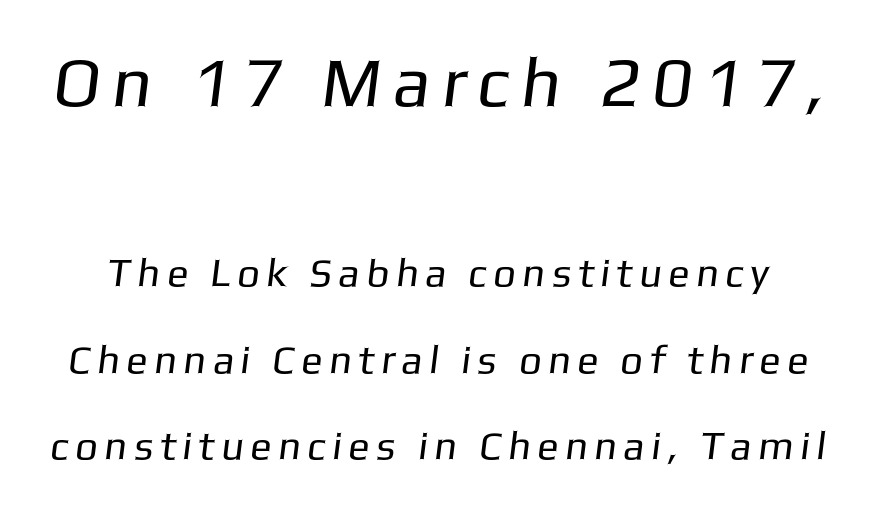
Q: Is the text bold? A: No.
Q: Is the typeface a serif or a sans-serif typeface? A: Sans-serif.
Q: Is the text underlined? A: No.
Q: Is the spacing between lines tight, normal or loose? A: Loose.
Q: Which block of text is set in a larger size, the first (top) or the second (bottom)? A: The first (top) one.
Q: Width (condensed, normal, or wide)? A: Normal.
Q: Stroke contrast? A: Low.
Q: x-height? A: Medium.
Q: Monospaced? A: No.
